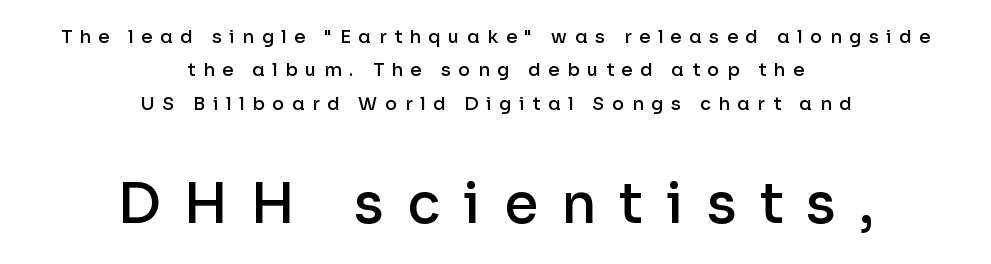
Q: Is the text bold? A: Semi-bold.
Q: Is the text italic (slanted)? A: No, it is upright.
Q: Is the typeface a serif or a sans-serif typeface? A: Sans-serif.
Q: Is the text underlined? A: No.
Q: How is the paragraph aligned? A: Centered.
Q: Is the spacing between letters normal or unusually wide? A: Unusually wide.
Q: Which block of text is set in a larger size, the first (top) or the second (bottom)? A: The second (bottom) one.
Q: Width (condensed, normal, or wide)? A: Normal.
Q: Stroke contrast? A: Low.
Q: x-height? A: Medium.
Q: Monospaced? A: No.
